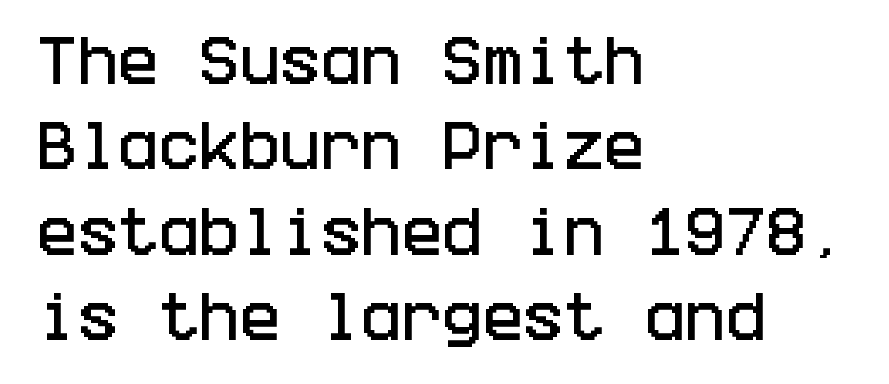
Is there much room between lines? A standard amount, neither cramped nor airy. What kind of face is this? One without serifs — a sans. Each row of text sits above clean, open space. Caption: multi-line text, flush left, ragged right. Each word holds together tightly as a unit, with standard inter-letter gaps.
